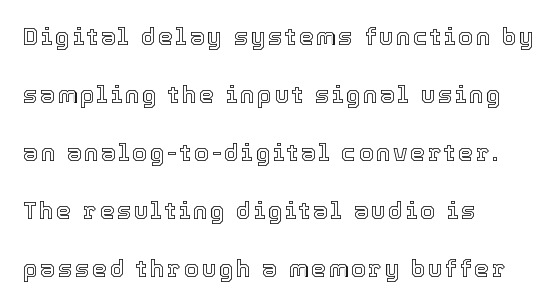
{"italic": "no", "underline": "no", "align": "left", "line_spacing": "loose", "line_spacing_ratio": 2.42, "glyph_px": 24}
